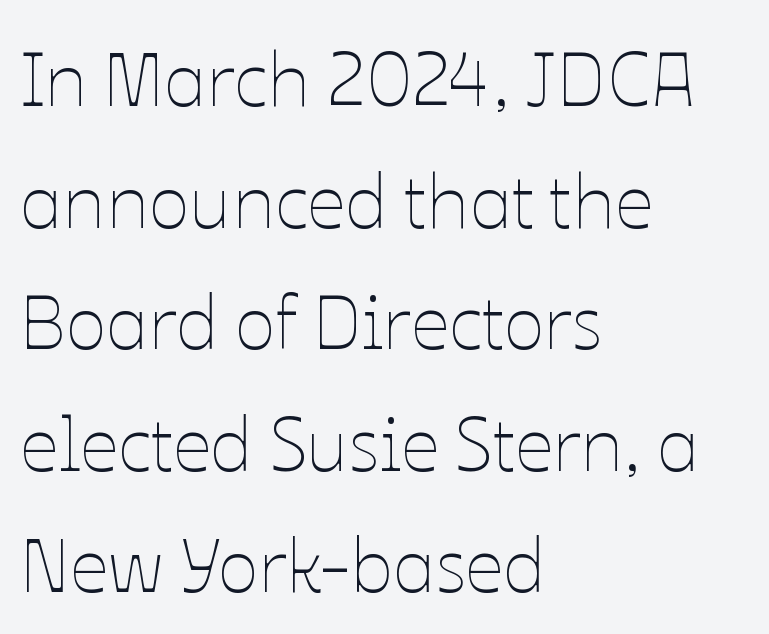
{"italic": "no", "bold": "no", "weight": "thin", "width": "normal", "stroke_contrast": "low", "x_height": "medium", "monospaced": "no", "underline": "no", "align": "left", "line_spacing": "normal", "line_spacing_ratio": 1.6, "letter_spacing": "normal", "letter_spacing_em": 0.0, "glyph_px": 76}
